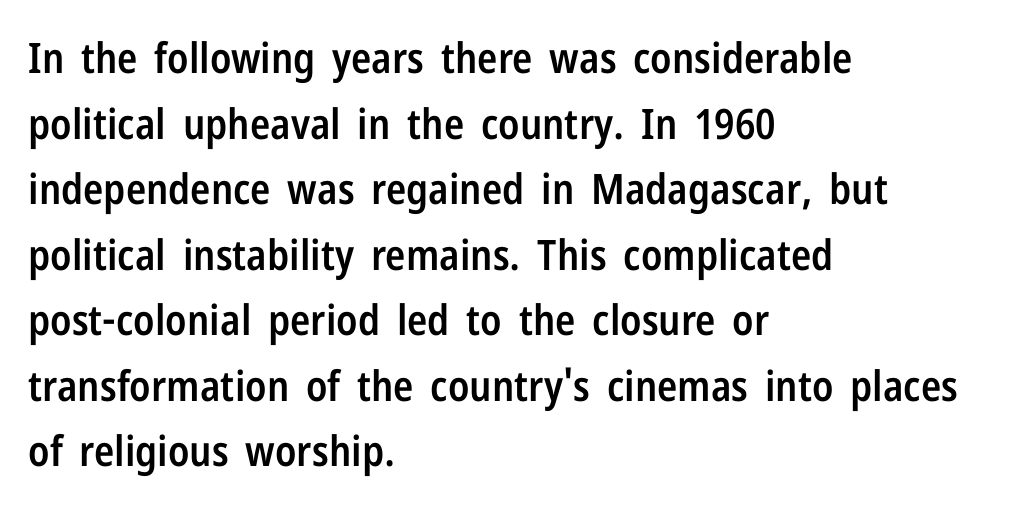
Q: Is the text bold? A: Semi-bold.
Q: Is the text italic (slanted)? A: No, it is upright.
Q: Is the typeface a serif or a sans-serif typeface? A: Sans-serif.
Q: Is the text underlined? A: No.
Q: How is the paragraph aligned? A: Left-aligned.
Q: Is the spacing between letters normal or unusually wide? A: Normal.
Q: Is the spacing between lines tight, normal or loose? A: Normal.
Q: Width (condensed, normal, or wide)? A: Condensed.
Q: Stroke contrast? A: Low.
Q: x-height? A: Medium.
Q: Monospaced? A: No.
